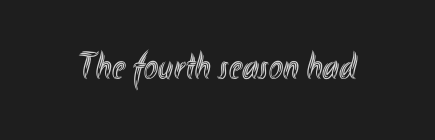
Plain, unruled lines of type. The face used here is rendered with its standard letterfit. Spacing verdict: proportional, widths tailored to each character.
